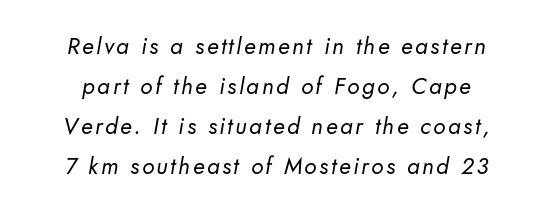
The image shows 23 px text type; set centered, line spacing 1.74x, not underlined.
